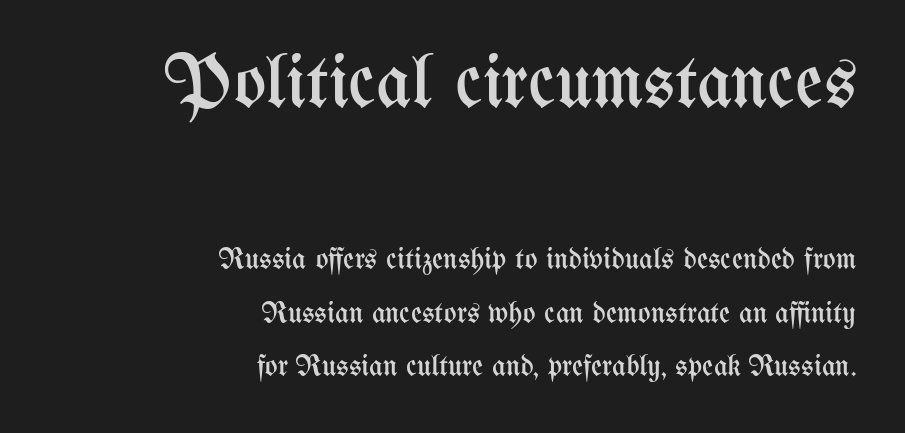
Nobody touched the tracking dial on this one. A student would notice the top passage is typeset larger than what follows. The passage shown is not underscored anywhere. The letters stand straight up with perfectly vertical stems. Is the stroke heavy? The answer is a plain regular-or-lighter. Typeset ragged left — the right edge is the straight one.
